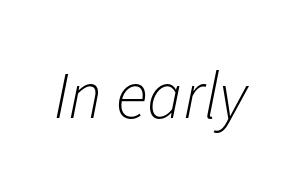
Q: Is the text bold? A: No.
Q: Is the text italic (slanted)? A: Yes, it leans right by about 11 degrees.
Q: Is the text underlined? A: No.
Q: Is the spacing between letters normal or unusually wide? A: Normal.
Q: Width (condensed, normal, or wide)? A: Normal.
Q: Stroke contrast? A: Low.
Q: x-height? A: Medium.
Q: Monospaced? A: No.
